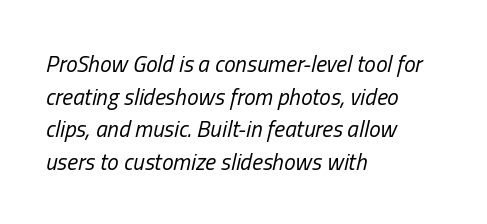
{"italic": "yes", "lean": "right", "slant_degrees": 13, "bold": "no", "underline": "no", "align": "left", "line_spacing": "normal", "line_spacing_ratio": 1.42, "letter_spacing": "normal", "letter_spacing_em": 0.0, "glyph_px": 23}
